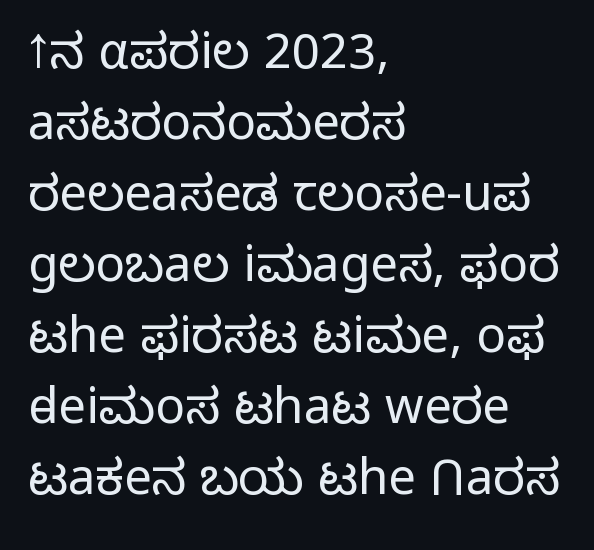
{"serif": "no", "italic": "no", "bold": "no", "weight": "light", "width": "normal", "stroke_contrast": "low", "x_height": "medium", "monospaced": "no", "underline": "no", "align": "left", "line_spacing": "normal", "line_spacing_ratio": 1.45, "letter_spacing": "normal", "letter_spacing_em": 0.0, "glyph_px": 49}
